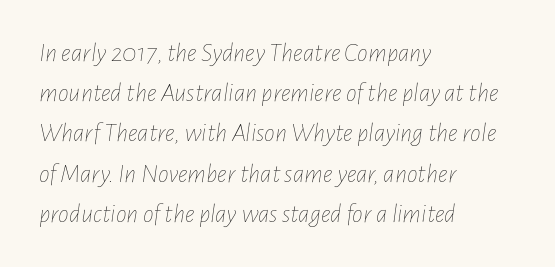
The image shows 27 px text type, italic (leaning right); set left-aligned, normal line spacing (1.49x), normal letter spacing, not underlined.
